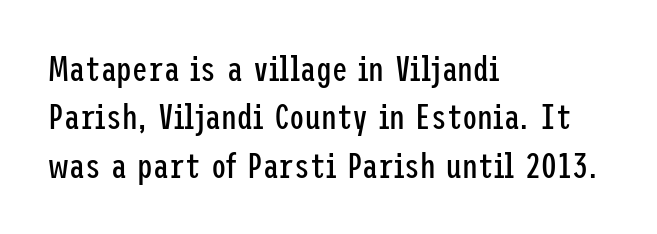
The image shows 35 px regular-weight, condensed sans-serif type, upright; set left-aligned, normal line spacing (1.38x), normal letter spacing, not underlined; low stroke contrast and a medium x-height.
